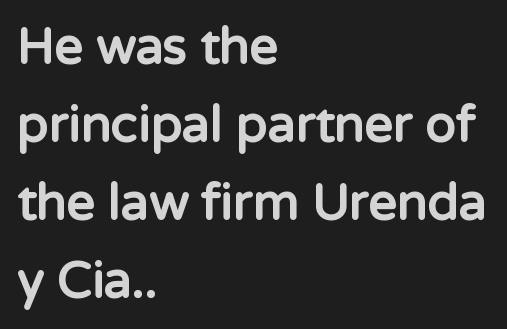
Beneath every word, the page is bare. Typographic density is high because the face is bold. The letters sit at their default tracking, neither squeezed nor spread. Regarding serifs, this sample does without them. This is the regular roman posture of the typeface.
